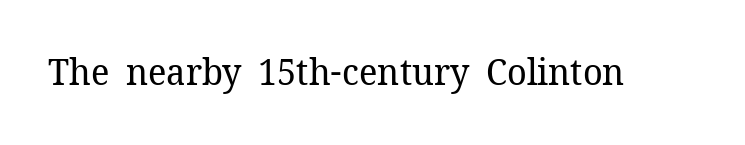
{"serif": "yes", "italic": "no", "bold": "no", "weight": "regular", "width": "normal", "stroke_contrast": "low", "x_height": "medium", "monospaced": "no", "underline": "no", "letter_spacing": "normal", "letter_spacing_em": 0.0, "glyph_px": 37}
